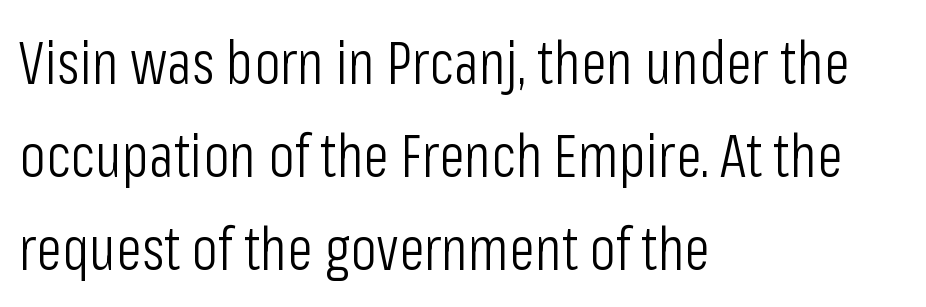
Regarding leading, the lines here are spaced in the standard way. Think of a printed novel: that variable character pitch is what you see here. The setting favours the left margin, as ordinary paragraphs usually do. Nothing heavy about these letters — not bold at all.
